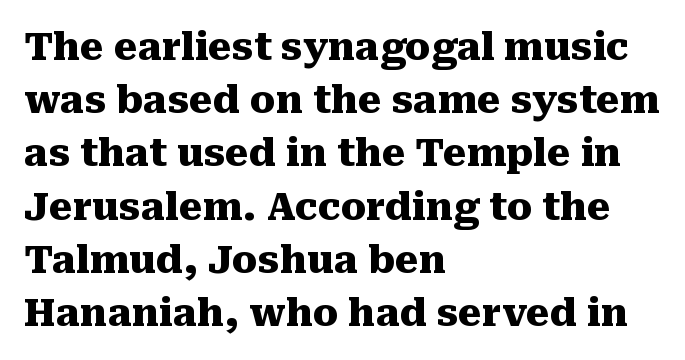
This sample has the flowing, uneven cadence of proportional lettering. The vertical gap from one line to the next is medium. Students, note that the glyphs here touch the page at normal intervals. Ascenders rise straight up at ninety degrees.
